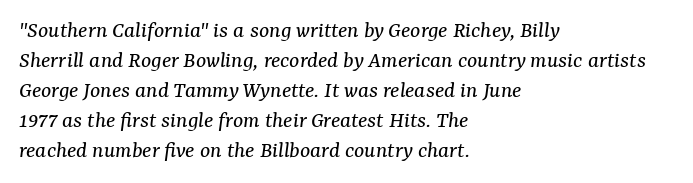
Rows of type keep a routine distance in the vertical direction. Letter spacing: default. Style check: oblique. The foot of each line stays bare and open.
